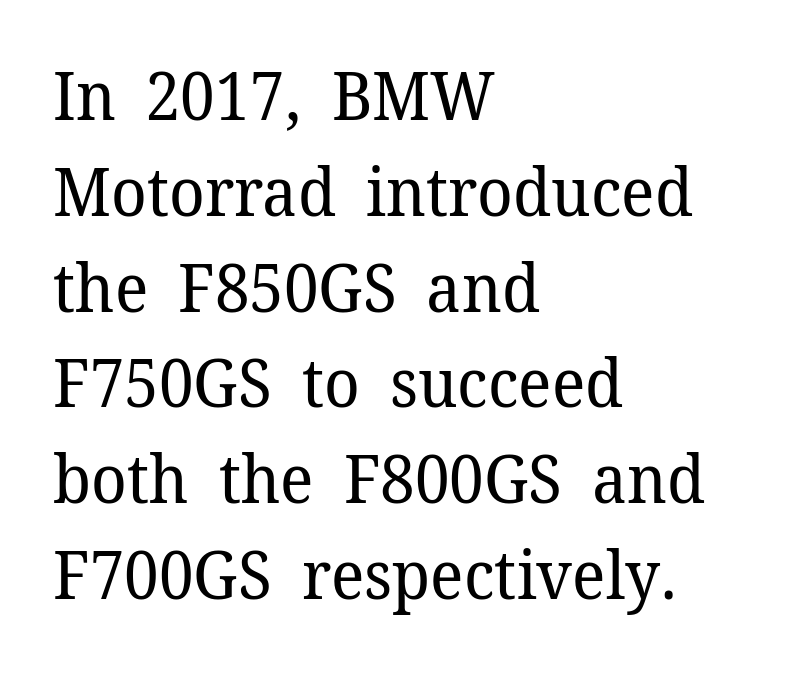
The image shows 67 px regular-weight serif type, upright; set left-aligned, normal line spacing (1.43x), normal letter spacing, not underlined; low stroke contrast and a medium x-height.
